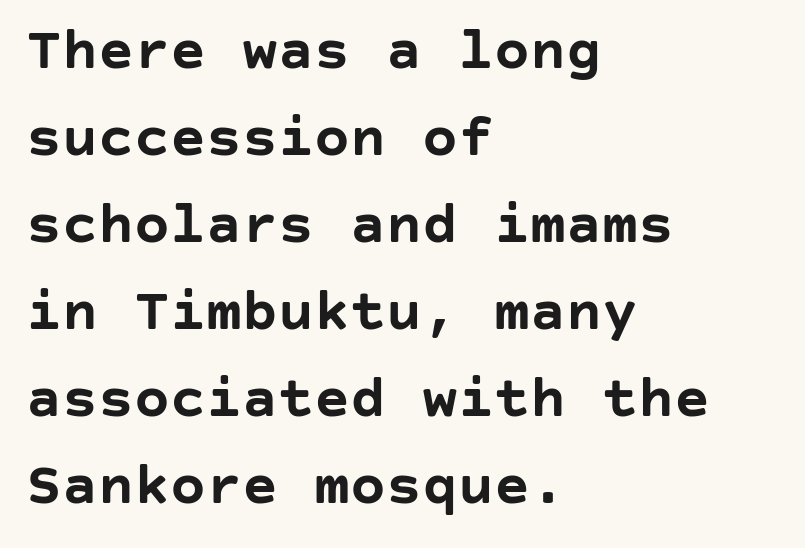
{"serif": "no", "italic": "no", "bold": "yes", "weight": "semibold", "width": "normal", "stroke_contrast": "low", "x_height": "large", "underline": "no", "align": "left", "line_spacing": "normal", "line_spacing_ratio": 1.45, "letter_spacing": "normal", "letter_spacing_em": 0.0, "glyph_px": 60}
